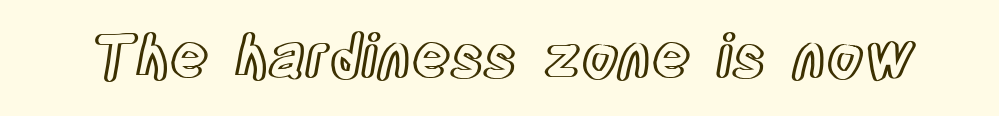
Q: Is the text italic (slanted)? A: Yes.
Q: Is the text underlined? A: No.
Q: Is the spacing between letters normal or unusually wide? A: Normal.
Q: Width (condensed, normal, or wide)? A: Condensed.
Q: x-height? A: Large.
Q: Monospaced? A: No.
